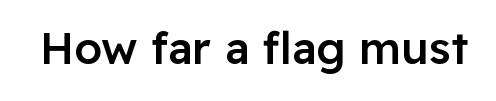
{"serif": "no", "italic": "no", "bold": "semi", "weight": "semibold", "width": "normal", "stroke_contrast": "low", "x_height": "medium", "monospaced": "no", "underline": "no", "letter_spacing": "normal", "letter_spacing_em": 0.0, "glyph_px": 45}
